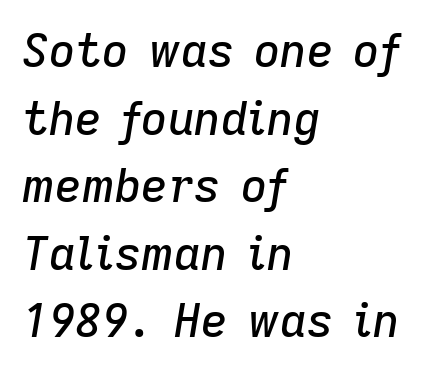
The image shows 46 px text type, italic (leaning right); set left-aligned, normal line spacing (1.47x), normal letter spacing, not underlined; low stroke contrast and a medium x-height.
